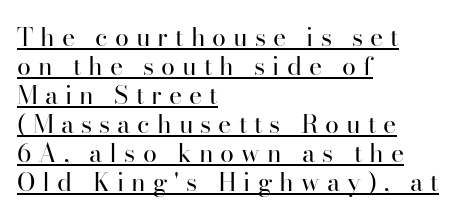
Q: Is the text bold? A: No.
Q: Is the text italic (slanted)? A: No, it is upright.
Q: Is the text underlined? A: Yes.
Q: How is the paragraph aligned? A: Left-aligned.
Q: Is the spacing between letters normal or unusually wide? A: Unusually wide.
